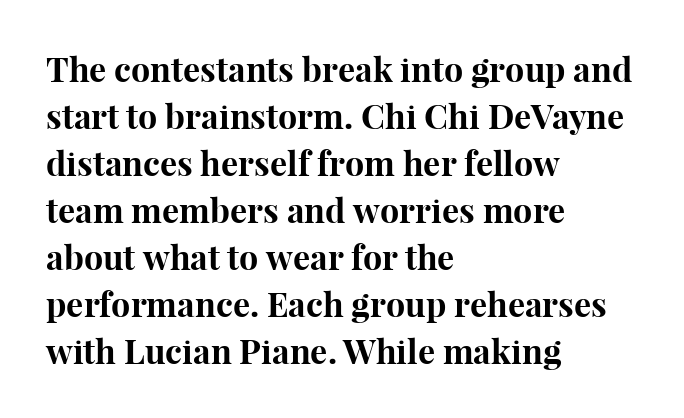
{"serif": "yes", "italic": "no", "bold": "yes", "weight": "bold", "width": "normal", "stroke_contrast": "high", "x_height": "medium", "monospaced": "no", "underline": "no", "align": "left", "line_spacing": "normal", "line_spacing_ratio": 1.38, "letter_spacing": "normal", "letter_spacing_em": 0.0, "glyph_px": 34}
